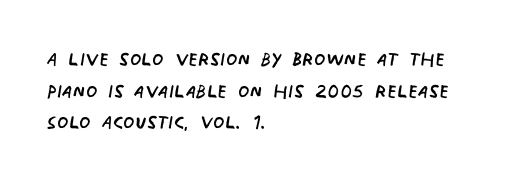
Q: Is the text bold? A: No.
Q: Is the text underlined? A: No.
Q: How is the paragraph aligned? A: Left-aligned.
Q: Is the spacing between letters normal or unusually wide? A: Normal.
